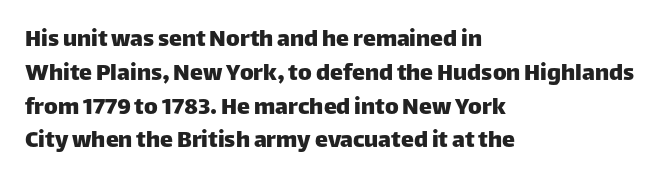
Q: Is the text italic (slanted)? A: No, it is upright.
Q: Is the text underlined? A: No.
Q: How is the paragraph aligned? A: Left-aligned.
Q: Is the spacing between letters normal or unusually wide? A: Normal.
Q: Is the spacing between lines tight, normal or loose? A: Normal.
